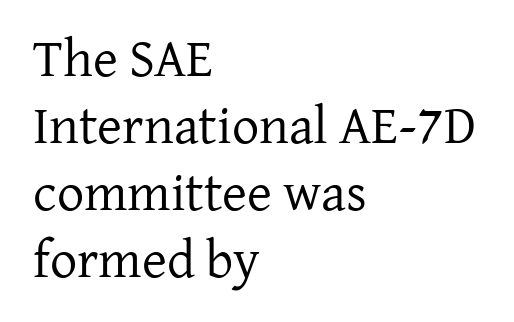
The horizontal fit of the characters is conventional and even. The text block is weighted toward the left margin, trailing off unevenly rightward. Ink coverage per letter is moderate at most. Little horizontal feet cap the strokes, marking this as serif type.
